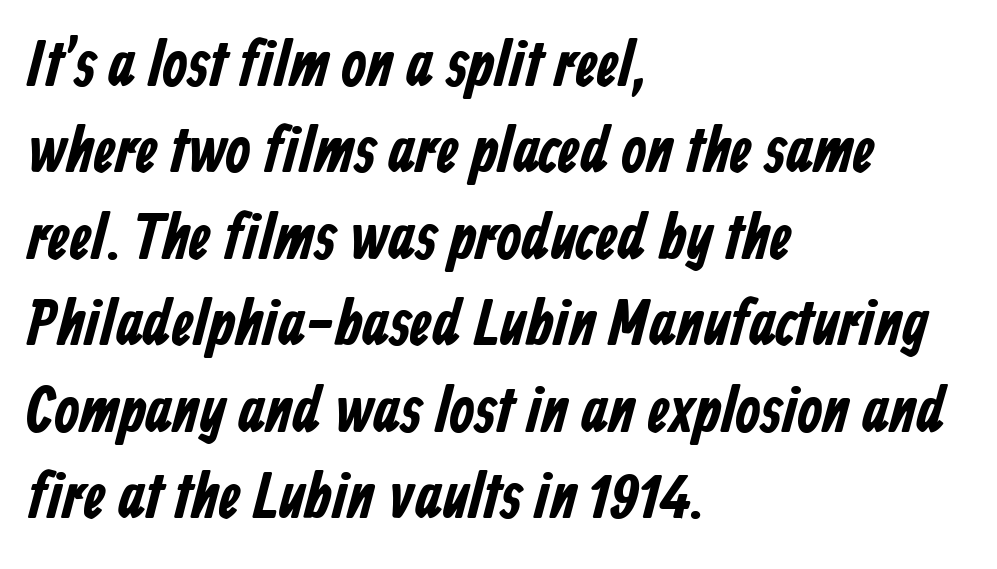
{"serif": "no", "bold": "yes", "weight": "bold", "width": "condensed", "stroke_contrast": "low", "x_height": "medium", "monospaced": "no", "underline": "no", "align": "left", "line_spacing": "normal", "line_spacing_ratio": 1.33, "letter_spacing": "normal", "letter_spacing_em": 0.0, "glyph_px": 65}
